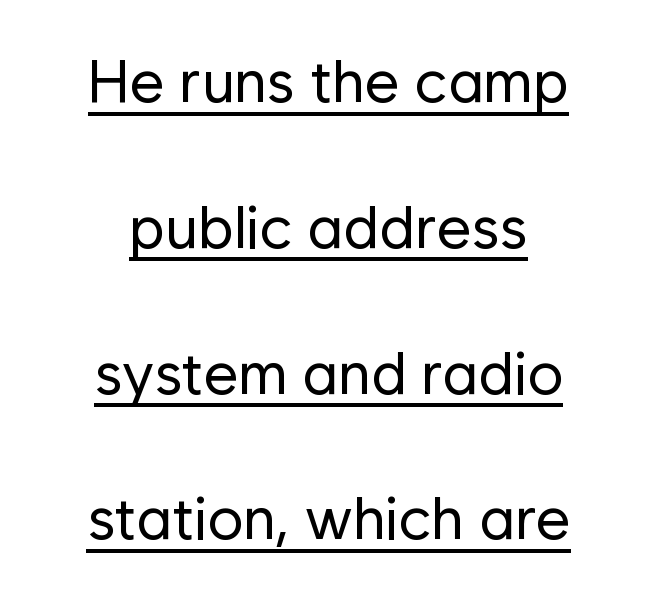
Q: Is the text bold? A: No.
Q: Is the text italic (slanted)? A: No, it is upright.
Q: Is the typeface a serif or a sans-serif typeface? A: Sans-serif.
Q: Is the text underlined? A: Yes.
Q: How is the paragraph aligned? A: Centered.
Q: Is the spacing between letters normal or unusually wide? A: Normal.
Q: Is the spacing between lines tight, normal or loose? A: Loose.
Q: Width (condensed, normal, or wide)? A: Normal.
Q: Stroke contrast? A: Low.
Q: x-height? A: Medium.
Q: Monospaced? A: No.
